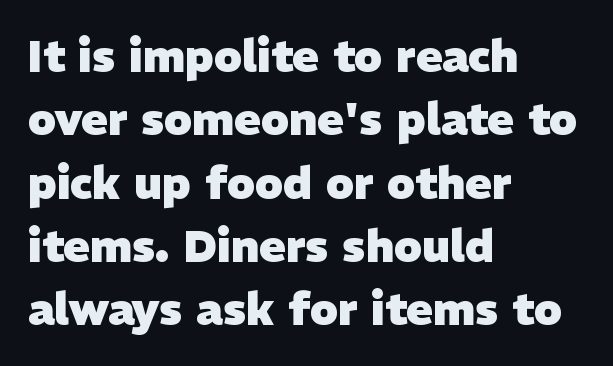
Q: Is the text bold? A: Yes.
Q: Is the typeface a serif or a sans-serif typeface? A: Sans-serif.
Q: Is the text underlined? A: No.
Q: How is the paragraph aligned? A: Left-aligned.
Q: Is the spacing between letters normal or unusually wide? A: Normal.
Q: Is the spacing between lines tight, normal or loose? A: Normal.
Q: Width (condensed, normal, or wide)? A: Normal.
Q: Stroke contrast? A: Low.
Q: x-height? A: Medium.
Q: Monospaced? A: No.
